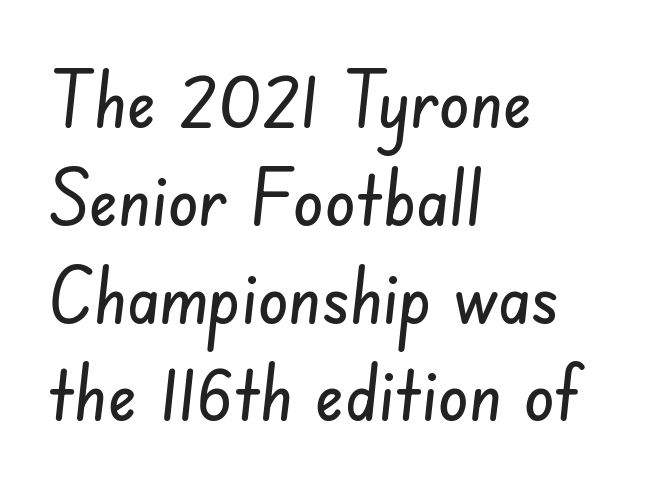
Q: Is the typeface a serif or a sans-serif typeface? A: Sans-serif.
Q: Is the text underlined? A: No.
Q: How is the paragraph aligned? A: Left-aligned.
Q: Is the spacing between letters normal or unusually wide? A: Normal.
Q: Is the spacing between lines tight, normal or loose? A: Normal.
Q: Width (condensed, normal, or wide)? A: Condensed.
Q: Stroke contrast? A: Low.
Q: x-height? A: Small.
Q: Monospaced? A: No.
